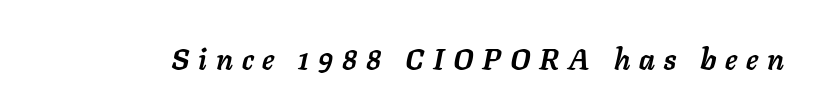
Weight check: bold — yes, fully. This is oblique type, the kind used for emphasis or titles. Proportional: the letters do not fall into vertical columns. The passage shown has open, widely tracked lettering throughout.
